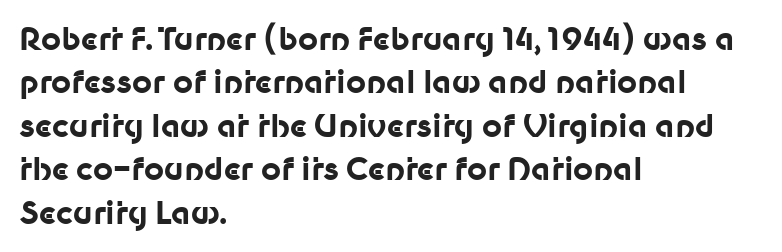
Q: Is the text bold? A: Yes.
Q: Is the text italic (slanted)? A: No, it is upright.
Q: Is the typeface a serif or a sans-serif typeface? A: Sans-serif.
Q: Is the text underlined? A: No.
Q: How is the paragraph aligned? A: Left-aligned.
Q: Is the spacing between letters normal or unusually wide? A: Normal.
Q: Is the spacing between lines tight, normal or loose? A: Normal.
Q: Width (condensed, normal, or wide)? A: Normal.
Q: Stroke contrast? A: Low.
Q: x-height? A: Medium.
Q: Monospaced? A: No.
